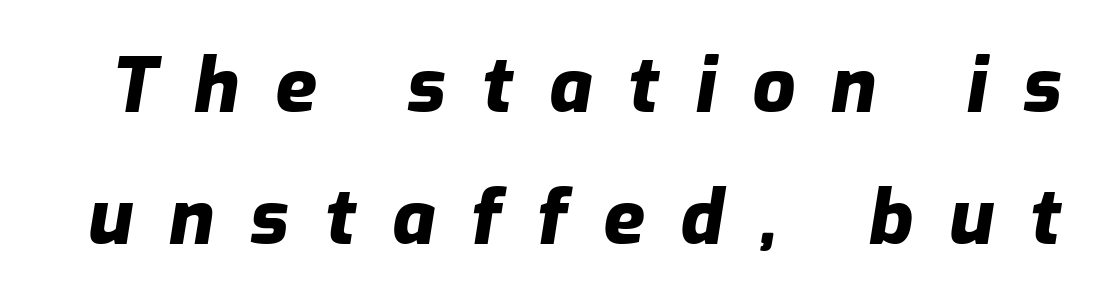
The image shows 76 px heavy type, italic (leaning right); set line spacing 1.74x, unusually wide letter spacing (+0.47 em), not underlined; low stroke contrast and a medium x-height.
